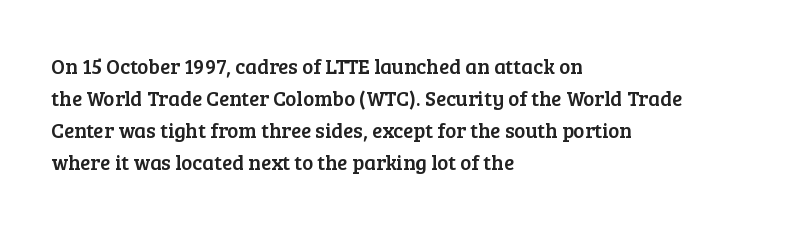
Layout note: lines flush left. The string is rendered with underlining switched off. The line texture is even and compact thanks to regular tracking. A roman cut, with each character standing at attention. The space between consecutive lines is moderate.
